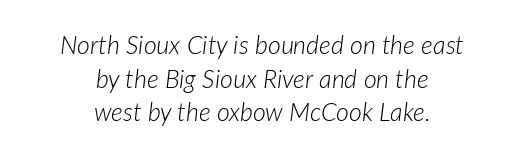
The image shows 25 px text type, italic (leaning right); set centered, normal line spacing (1.35x), normal letter spacing, not underlined.
